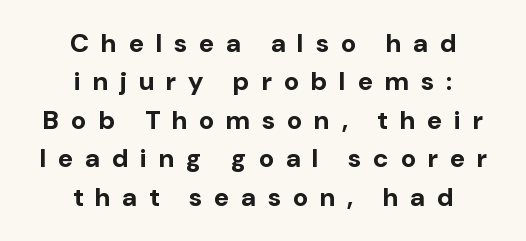
Q: Is the text bold? A: Yes.
Q: Is the text italic (slanted)? A: No, it is upright.
Q: Is the text underlined? A: No.
Q: How is the paragraph aligned? A: Centered.
Q: Is the spacing between letters normal or unusually wide? A: Unusually wide.
Q: Is the spacing between lines tight, normal or loose? A: Normal.
